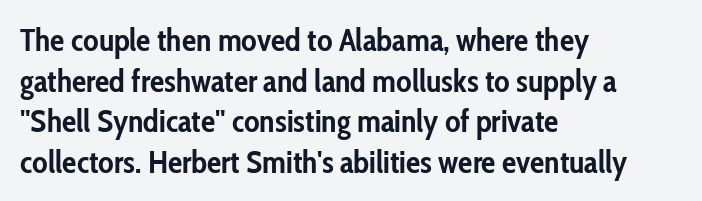
{"serif": "no", "italic": "no", "bold": "yes", "weight": "semibold", "width": "condensed", "stroke_contrast": "low", "x_height": "medium", "monospaced": "no", "underline": "no", "align": "left", "line_spacing": "normal", "line_spacing_ratio": 1.27, "letter_spacing": "normal", "letter_spacing_em": 0.0, "glyph_px": 32}
